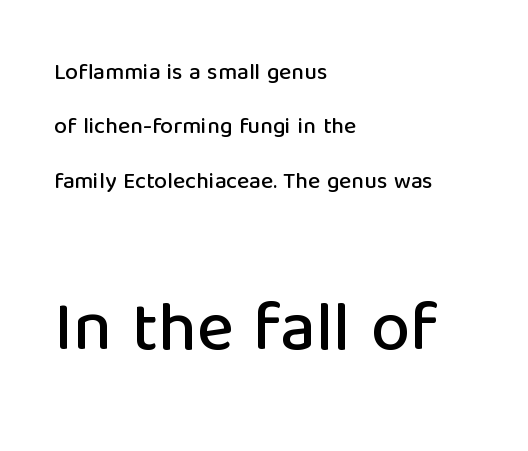
Q: Is the text italic (slanted)? A: No, it is upright.
Q: Is the typeface a serif or a sans-serif typeface? A: Sans-serif.
Q: Is the text underlined? A: No.
Q: How is the paragraph aligned? A: Left-aligned.
Q: Is the spacing between letters normal or unusually wide? A: Normal.
Q: Is the spacing between lines tight, normal or loose? A: Loose.
Q: Which block of text is set in a larger size, the first (top) or the second (bottom)? A: The second (bottom) one.
Q: Width (condensed, normal, or wide)? A: Normal.
Q: Stroke contrast? A: Low.
Q: x-height? A: Medium.
Q: Monospaced? A: No.
